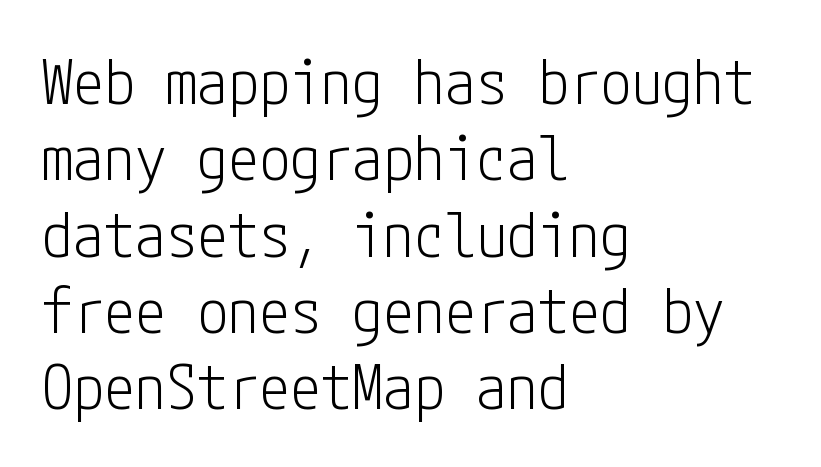
Q: Is the text bold? A: No.
Q: Is the text italic (slanted)? A: No, it is upright.
Q: Is the typeface a serif or a sans-serif typeface? A: Sans-serif.
Q: Is the text underlined? A: No.
Q: How is the paragraph aligned? A: Left-aligned.
Q: Is the spacing between letters normal or unusually wide? A: Normal.
Q: Width (condensed, normal, or wide)? A: Condensed.
Q: Stroke contrast? A: Low.
Q: x-height? A: Medium.
